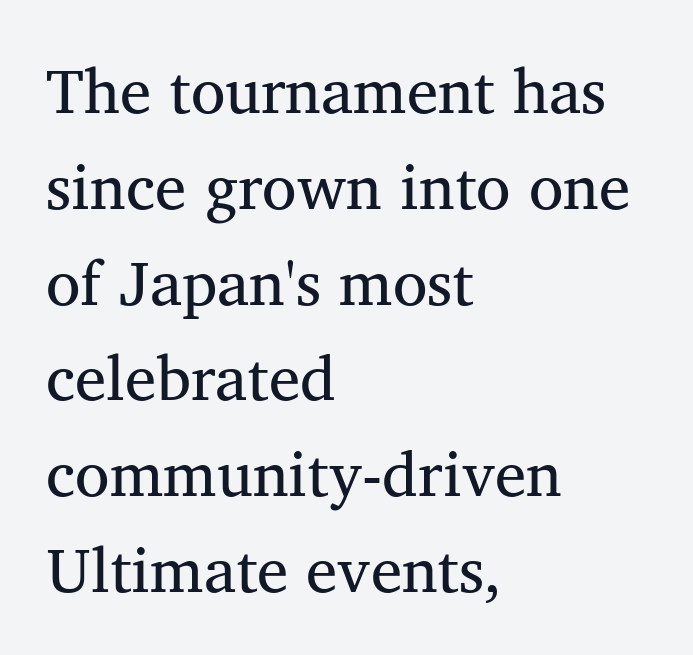
The image shows 63 px regular-weight serif type, upright; set left-aligned, normal line spacing (1.52x), normal letter spacing, not underlined; medium stroke contrast and a medium x-height.
